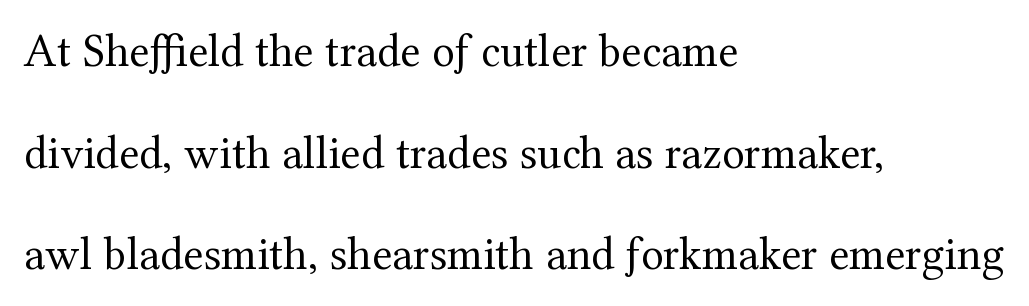
The image shows 47 px regular-weight serif type, upright; set left-aligned, loose line spacing (2.16x), normal letter spacing, not underlined; medium stroke contrast and a medium x-height.
